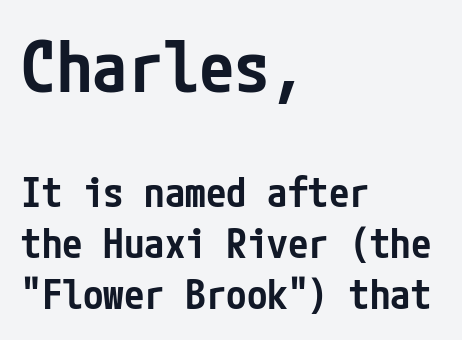
Firm but not heavy-handed strokes: this text is semibold. Bigger letters appear in the top chunk; the bottom chunk is reduced. Honestly, the letter spacing is just normal — you wouldn't notice it. Every row of glyphs begins at an identical x-position on the left.
